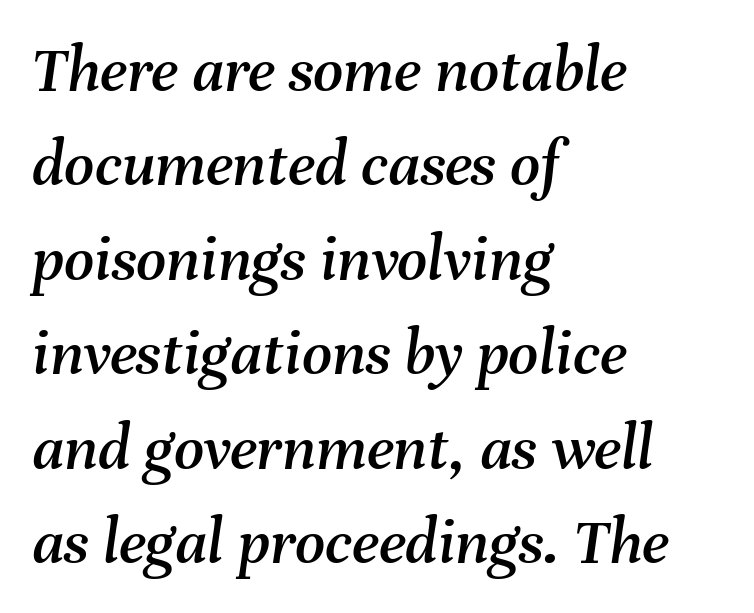
{"italic": "yes", "lean": "right", "slant_degrees": 8, "width": "normal", "stroke_contrast": "medium", "x_height": "medium", "monospaced": "no", "underline": "no", "align": "left", "line_spacing": "normal", "line_spacing_ratio": 1.43, "letter_spacing": "normal", "letter_spacing_em": 0.0, "glyph_px": 66}
